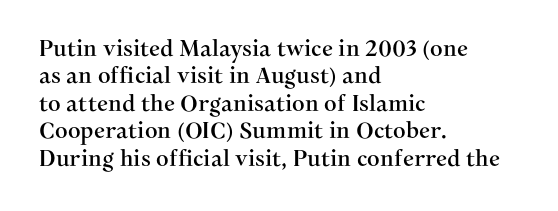
Q: Is the text italic (slanted)? A: No, it is upright.
Q: Is the text underlined? A: No.
Q: How is the paragraph aligned? A: Left-aligned.
Q: Is the spacing between letters normal or unusually wide? A: Normal.
Q: Is the spacing between lines tight, normal or loose? A: Normal.
